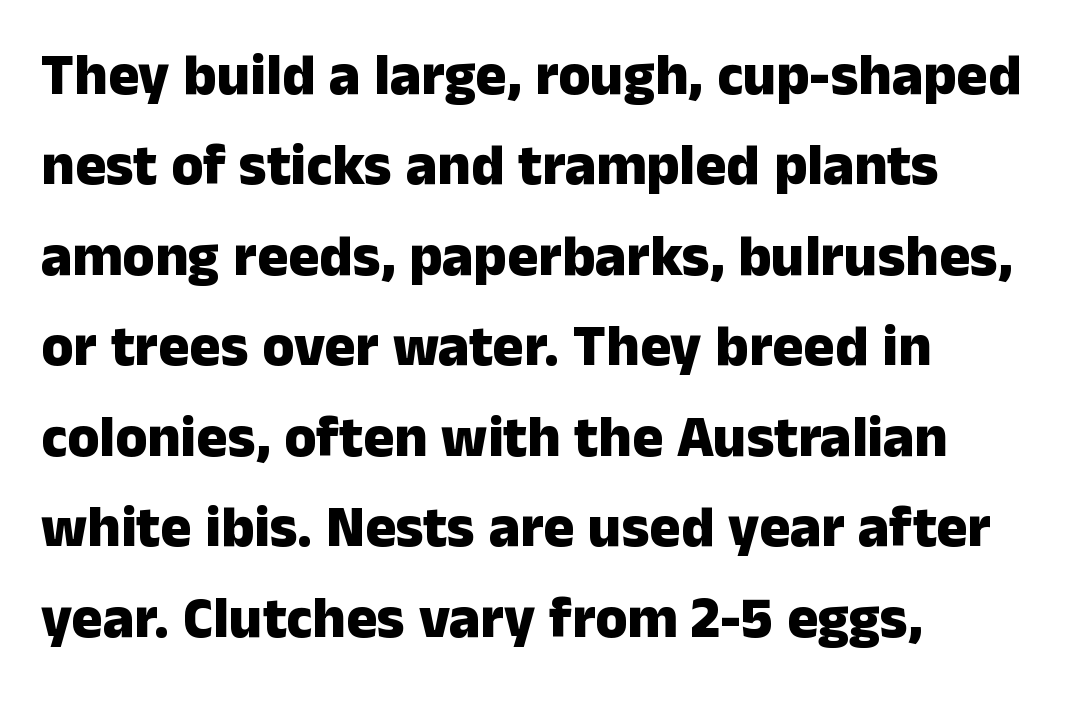
{"serif": "no", "italic": "no", "bold": "yes", "weight": "heavy", "width": "normal", "stroke_contrast": "low", "x_height": "medium", "monospaced": "no", "underline": "no", "align": "left", "line_spacing": "normal", "line_spacing_ratio": 1.56, "letter_spacing": "normal", "letter_spacing_em": 0.0, "glyph_px": 58}
